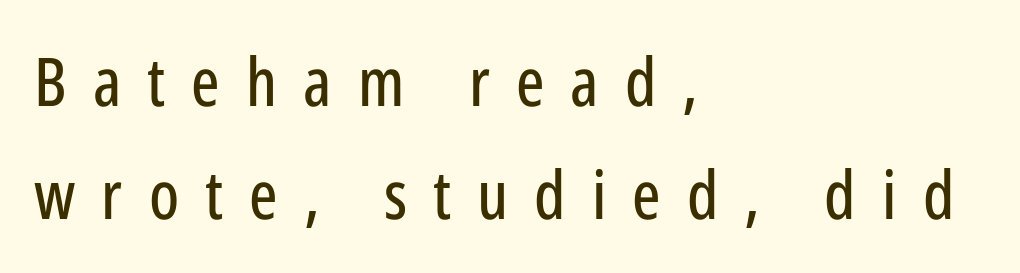
Q: Is the text italic (slanted)? A: No, it is upright.
Q: Is the typeface a serif or a sans-serif typeface? A: Sans-serif.
Q: Is the text underlined? A: No.
Q: How is the paragraph aligned? A: Left-aligned.
Q: Is the spacing between letters normal or unusually wide? A: Unusually wide.
Q: Is the spacing between lines tight, normal or loose? A: Normal.
Q: Width (condensed, normal, or wide)? A: Condensed.
Q: Stroke contrast? A: Low.
Q: x-height? A: Medium.
Q: Monospaced? A: No.
